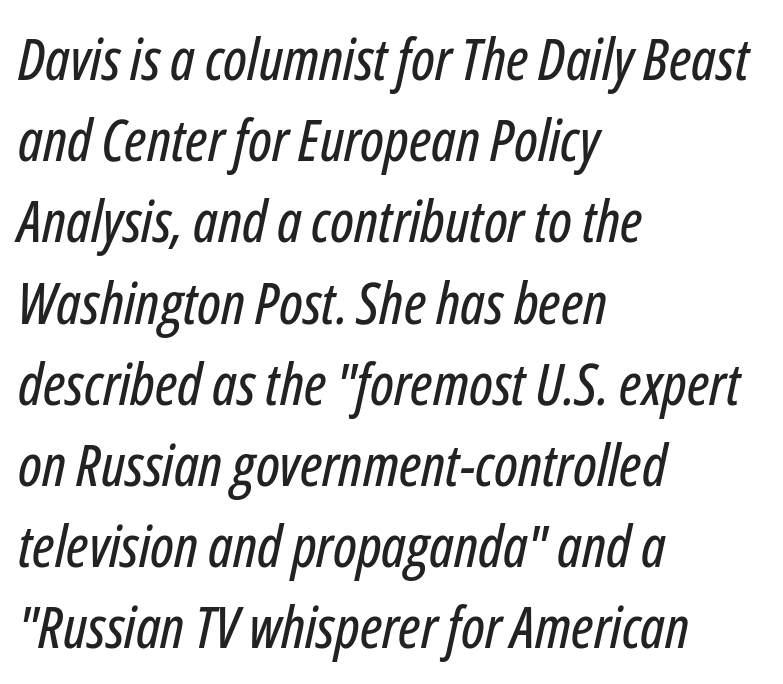
The image shows 58 px condensed type, italic (leaning right); set left-aligned, normal line spacing (1.4x), normal letter spacing, not underlined; low stroke contrast and a medium x-height.
